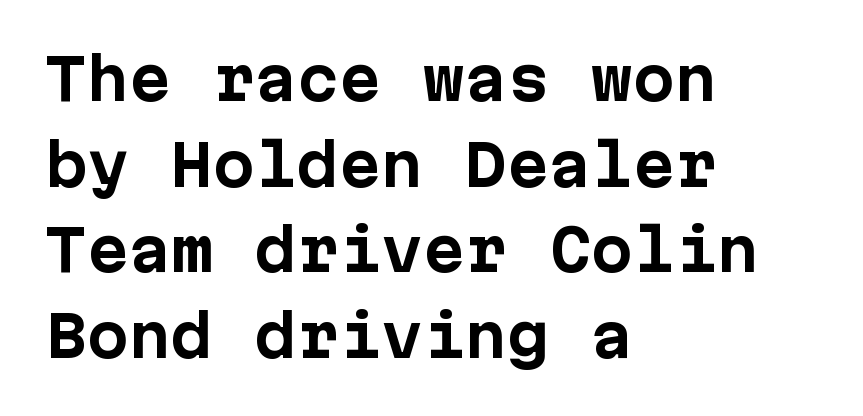
Q: Is the text bold? A: Yes.
Q: Is the text italic (slanted)? A: No, it is upright.
Q: Is the typeface a serif or a sans-serif typeface? A: Sans-serif.
Q: Is the text underlined? A: No.
Q: How is the paragraph aligned? A: Left-aligned.
Q: Is the spacing between letters normal or unusually wide? A: Normal.
Q: Is the spacing between lines tight, normal or loose? A: Normal.
Q: Width (condensed, normal, or wide)? A: Normal.
Q: Stroke contrast? A: Low.
Q: x-height? A: Medium.
Q: Monospaced? A: Yes.
